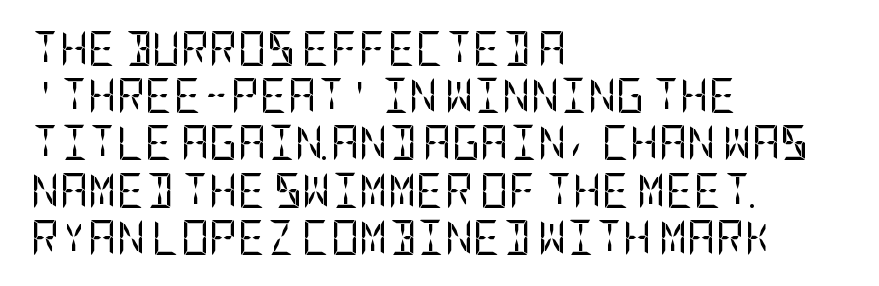
{"serif": "no", "italic": "no", "bold": "no", "weight": "regular", "width": "condensed", "stroke_contrast": "low", "x_height": "large", "underline": "no", "align": "left", "line_spacing": "normal", "line_spacing_ratio": 1.35, "letter_spacing": "normal", "letter_spacing_em": 0.0, "glyph_px": 35}
